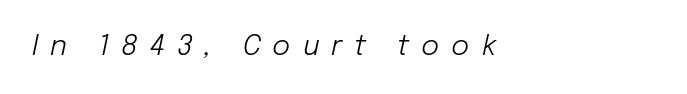
Look at the tracking — it's clearly loosened, letters drifting apart. Vertical stems look standard width or narrower in stroke. Caption: multi-line text, flush left, ragged right. These lines were composed using italics. The letters advance in unequal steps, a hallmark of proportional type.
